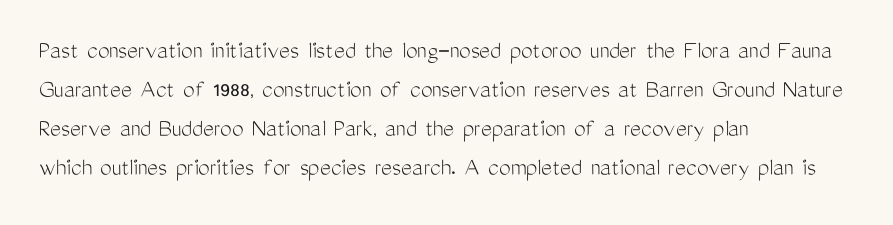
{"italic": "no", "bold": "no", "underline": "no", "align": "left", "line_spacing": "normal", "line_spacing_ratio": 1.5, "letter_spacing": "normal", "letter_spacing_em": 0.0, "glyph_px": 26}
